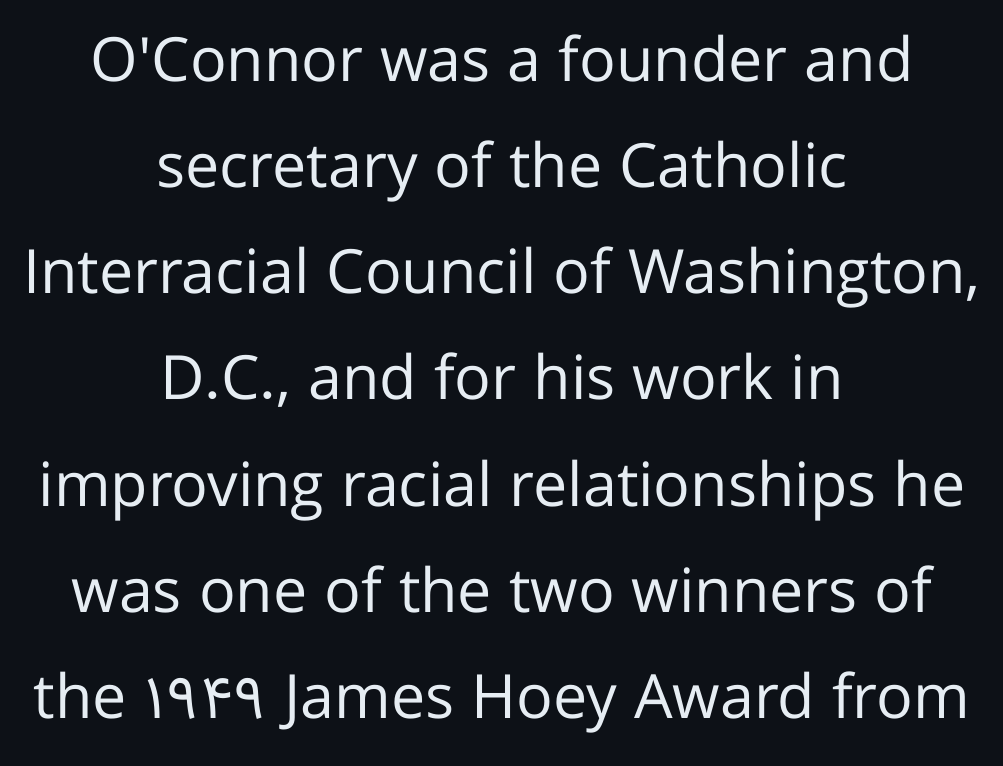
Q: Is the text bold? A: No.
Q: Is the text italic (slanted)? A: No, it is upright.
Q: Is the typeface a serif or a sans-serif typeface? A: Sans-serif.
Q: Is the text underlined? A: No.
Q: How is the paragraph aligned? A: Centered.
Q: Is the spacing between letters normal or unusually wide? A: Normal.
Q: Width (condensed, normal, or wide)? A: Normal.
Q: Stroke contrast? A: Low.
Q: x-height? A: Medium.
Q: Monospaced? A: No.
